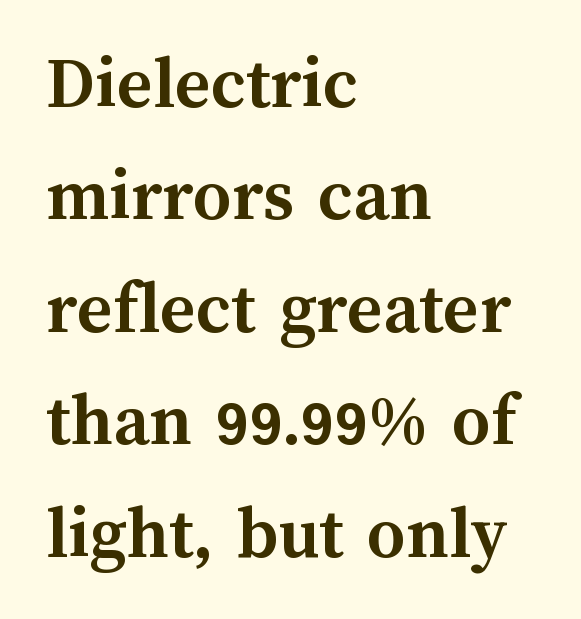
Q: Is the text bold? A: Yes.
Q: Is the text italic (slanted)? A: No, it is upright.
Q: Is the text underlined? A: No.
Q: How is the paragraph aligned? A: Left-aligned.
Q: Is the spacing between letters normal or unusually wide? A: Normal.
Q: Is the spacing between lines tight, normal or loose? A: Normal.
Q: Width (condensed, normal, or wide)? A: Normal.
Q: Stroke contrast? A: Medium.
Q: x-height? A: Medium.
Q: Monospaced? A: No.
